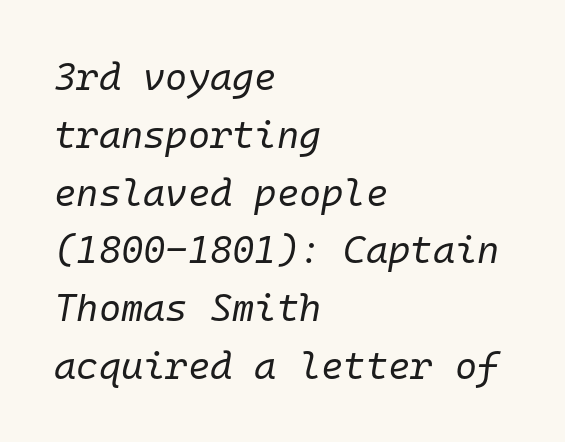
The image shows 38 px regular-weight type, italic (leaning right), monospaced; set left-aligned, normal line spacing (1.52x), normal letter spacing, not underlined; low stroke contrast and a medium x-height.
